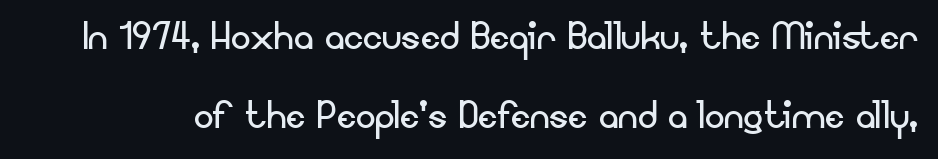
Rendered with straight, roman letterforms. Nobody drew a line under any word here. Spacing verdict: proportional, widths tailored to each character. The rendering uses a moderate line-height, typical for paragraphs. The characters display no serif detailing; their extremities are plain.
